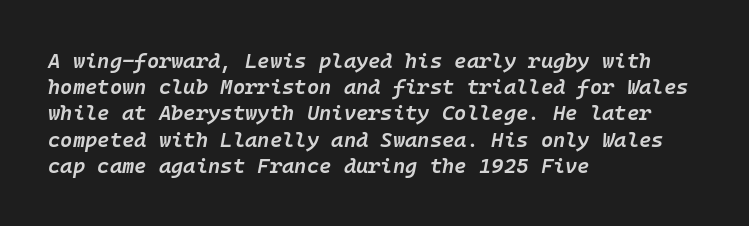
{"italic": "yes", "lean": "right", "slant_degrees": 10, "bold": "semi", "underline": "no", "align": "left", "line_spacing": "normal", "line_spacing_ratio": 1.25, "letter_spacing": "normal", "letter_spacing_em": 0.0, "glyph_px": 21}
